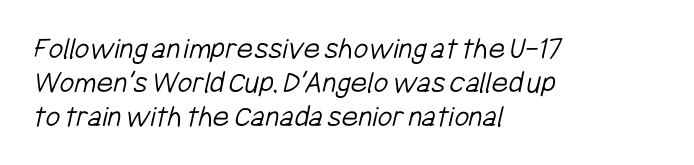
Glance below the letters and you will spot only blank space. Successive baselines arrive quickly, one right under another. Note: no serifs on the glyphs. On a weight scale, this lands at 450 or below.
